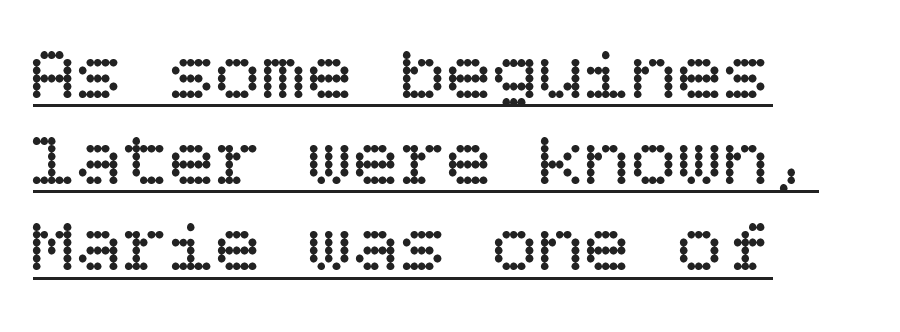
Decoration check: the copy is underlined. Interline gaps are noticeably narrow in this sample. A typesetter would mark this as roman, not italic. Weight class: somewhere from thin through regular.
